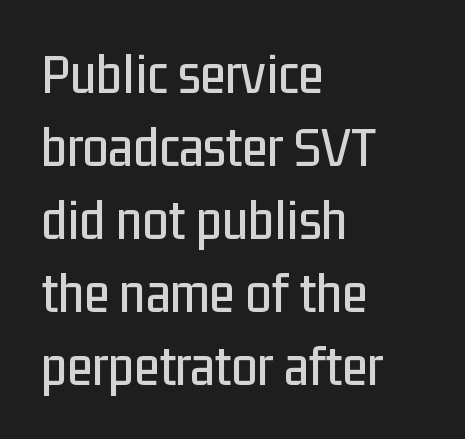
The image shows 58 px condensed sans-serif type, upright; set left-aligned, normal line spacing (1.26x), normal letter spacing, not underlined; low stroke contrast and a medium x-height.
